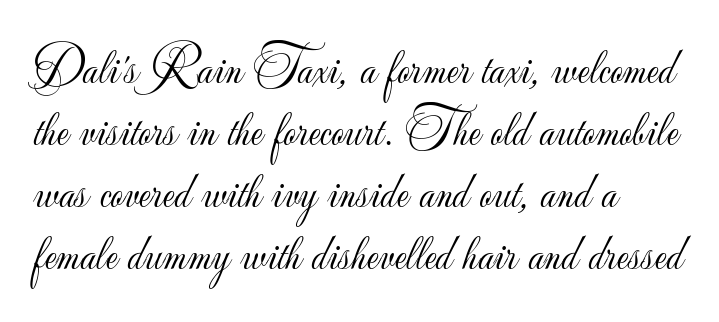
The letterforms sit shoulder to shoulder at normal distance. Does the copy run flush right? No — it runs flush left. What kind of face is this? One without serifs — a sans.
